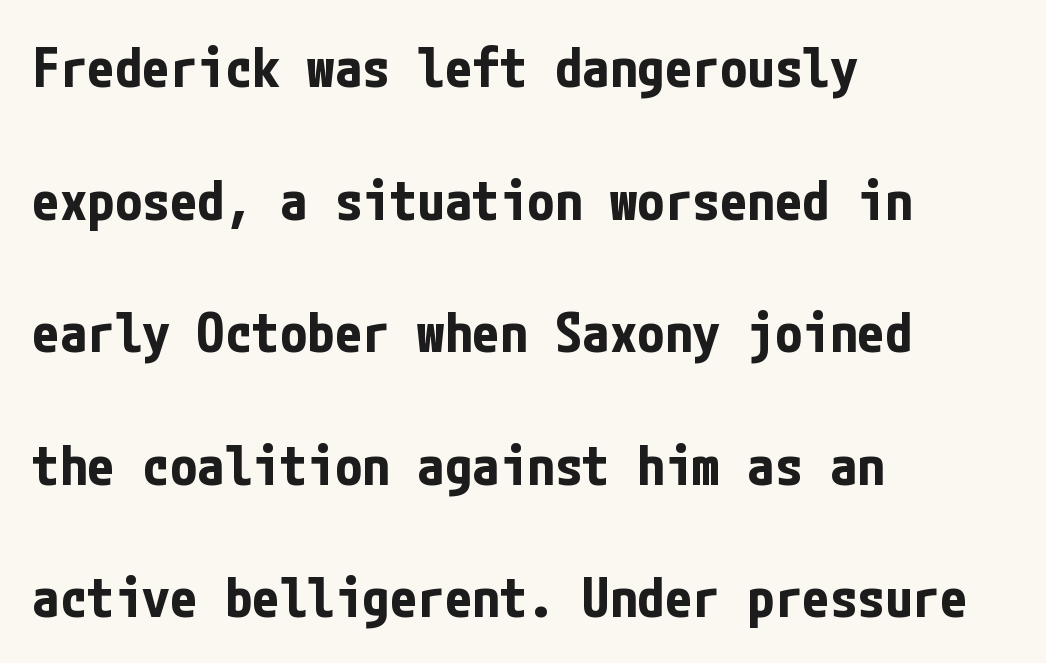
Q: Is the text bold? A: Yes.
Q: Is the text italic (slanted)? A: No, it is upright.
Q: Is the typeface a serif or a sans-serif typeface? A: Sans-serif.
Q: Is the text underlined? A: No.
Q: How is the paragraph aligned? A: Left-aligned.
Q: Is the spacing between letters normal or unusually wide? A: Normal.
Q: Is the spacing between lines tight, normal or loose? A: Loose.
Q: Width (condensed, normal, or wide)? A: Condensed.
Q: Stroke contrast? A: Low.
Q: x-height? A: Medium.
